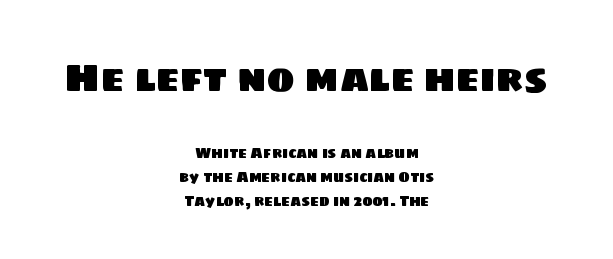
The image shows 38 px sans-serif type; set centered, normal line spacing (1.7x), normal letter spacing, not underlined; the first (top) block is 2.71x larger; low stroke contrast and a large x-height.
